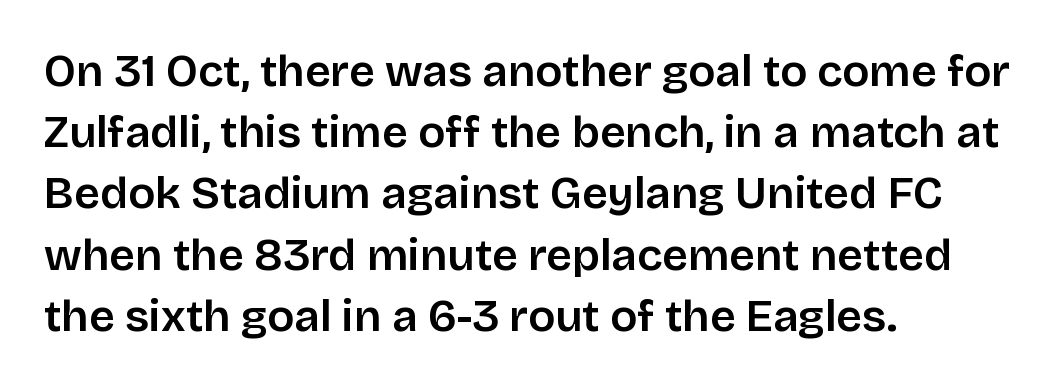
The image shows 45 px sans-serif type, upright; set left-aligned, normal line spacing (1.36x), normal letter spacing, not underlined; low stroke contrast and a large x-height.
